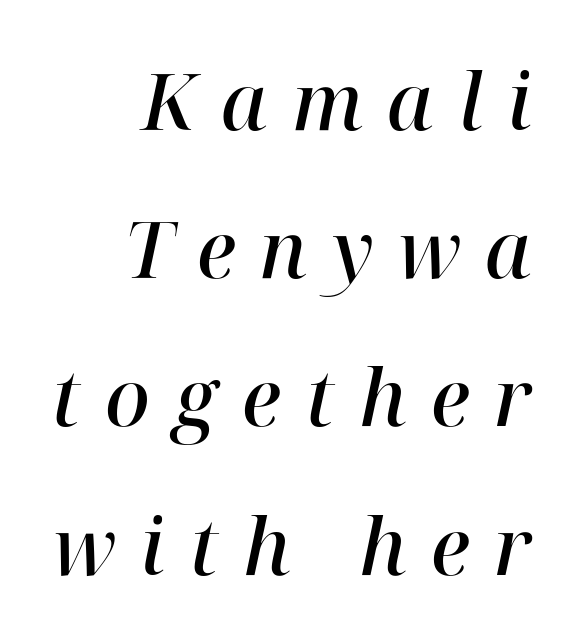
Q: Is the text bold? A: Semi-bold.
Q: Is the text italic (slanted)? A: Yes, it leans right by about 12 degrees.
Q: Is the typeface a serif or a sans-serif typeface? A: Serif.
Q: Is the text underlined? A: No.
Q: How is the paragraph aligned? A: Right-aligned.
Q: Is the spacing between letters normal or unusually wide? A: Unusually wide.
Q: Is the spacing between lines tight, normal or loose? A: Loose.
Q: Width (condensed, normal, or wide)? A: Normal.
Q: Stroke contrast? A: High.
Q: x-height? A: Medium.
Q: Monospaced? A: No.
